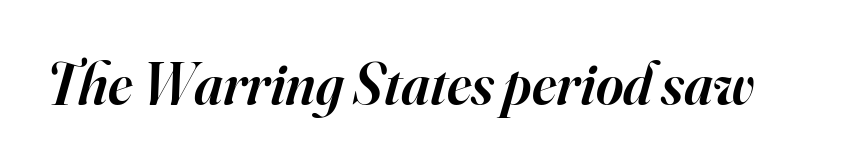
Q: Is the text bold? A: Semi-bold.
Q: Is the text italic (slanted)? A: Yes, it leans right by about 16 degrees.
Q: Is the typeface a serif or a sans-serif typeface? A: Serif.
Q: Is the text underlined? A: No.
Q: Is the spacing between letters normal or unusually wide? A: Normal.
Q: Width (condensed, normal, or wide)? A: Normal.
Q: Stroke contrast? A: High.
Q: x-height? A: Small.
Q: Monospaced? A: No.
